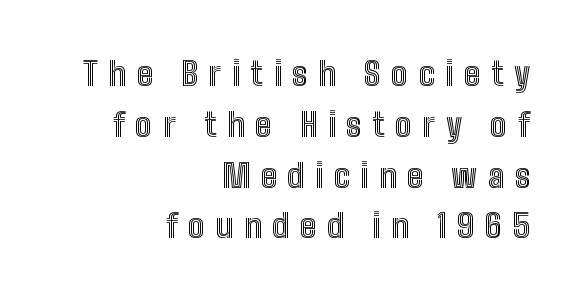
{"italic": "no", "width": "condensed", "x_height": "medium", "monospaced": "no", "underline": "no", "align": "right", "line_spacing": "normal", "line_spacing_ratio": 1.54, "letter_spacing": "wide", "letter_spacing_em": 0.32, "glyph_px": 33}
